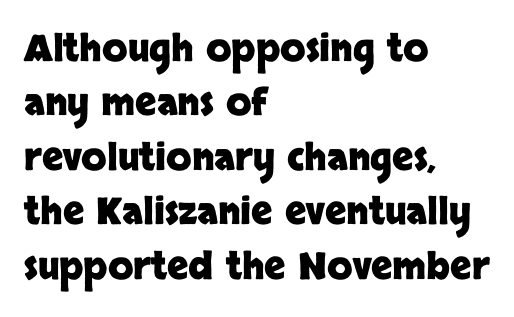
The image shows 37 px heavy sans-serif type, upright; set left-aligned, normal line spacing (1.47x), normal letter spacing, not underlined; low stroke contrast and a large x-height.
